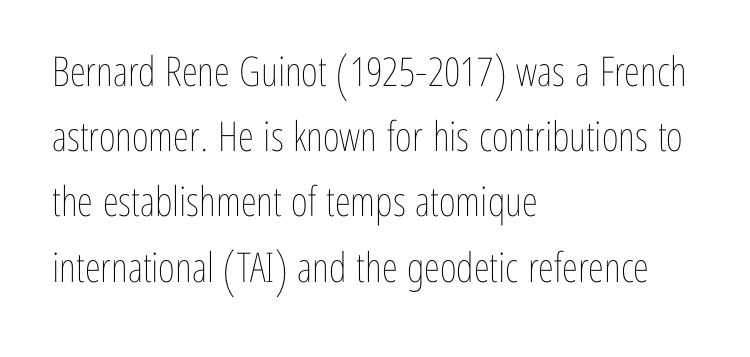
Whoever set this chose a conventional vertical rhythm. The glyphs are unaccompanied by any horizontal stroke below them. Honestly, the letter spacing is just normal — you wouldn't notice it. If you drew a ruler down the left edge, every line would touch it.
